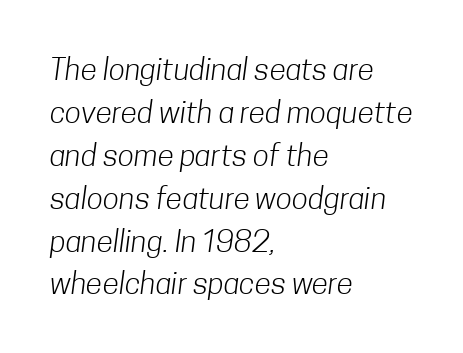
The image shows 30 px light, condensed sans-serif type; set left-aligned, normal line spacing (1.43x), normal letter spacing, not underlined; low stroke contrast and a medium x-height.
